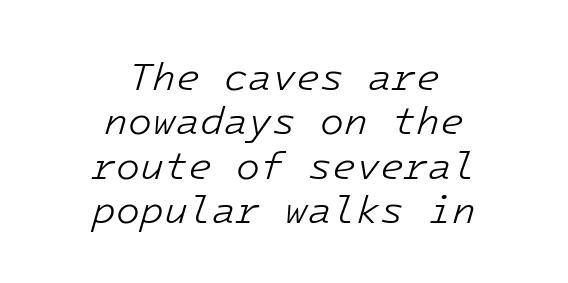
The image shows 39 px light type, italic (leaning right), monospaced; set centered, tight line spacing (1.14x), normal letter spacing, not underlined; low stroke contrast and a medium x-height.
